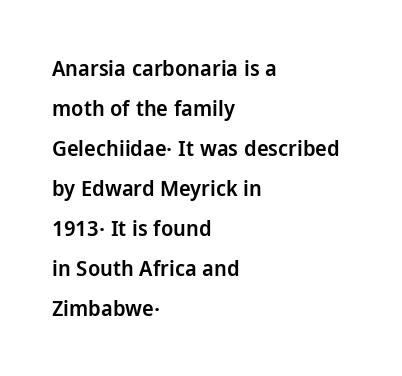
The strip under each line holds only bare page. Set as a demibold, roughly 600 on the weight scale. The line texture is even and compact thanks to regular tracking. Horizontally, the lines are justified to the leading edge only. In terms of posture, this sample is upright.
